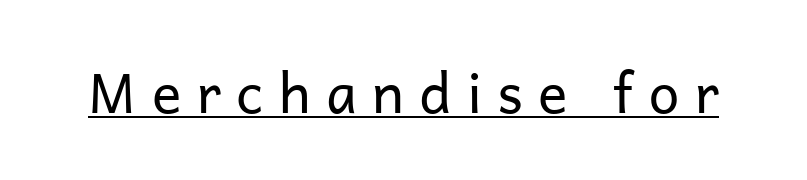
The image shows 55 px regular-weight sans-serif type, upright; set unusually wide letter spacing (+0.28 em), underlined; low stroke contrast and a medium x-height.
